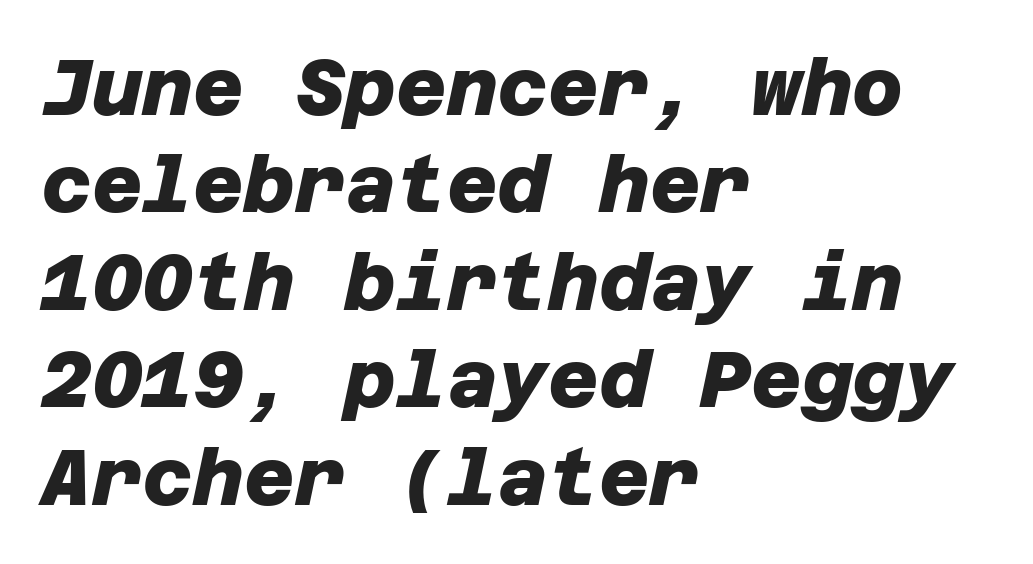
The image shows 78 px heavy sans-serif type; set left-aligned, normal line spacing (1.25x), normal letter spacing, not underlined; low stroke contrast and a large x-height.
